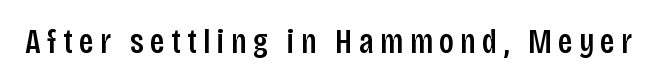
Q: Is the text italic (slanted)? A: No, it is upright.
Q: Is the typeface a serif or a sans-serif typeface? A: Sans-serif.
Q: Is the text underlined? A: No.
Q: Width (condensed, normal, or wide)? A: Condensed.
Q: Stroke contrast? A: Low.
Q: x-height? A: Large.
Q: Monospaced? A: No.
